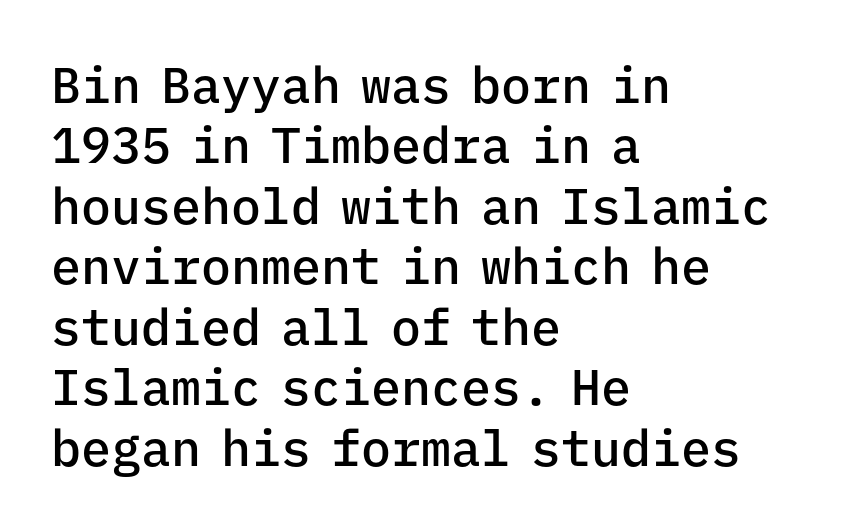
The image shows 50 px semibold sans-serif type, upright, monospaced; set left-aligned, line spacing 1.21x, normal letter spacing, not underlined; low stroke contrast and a medium x-height.
